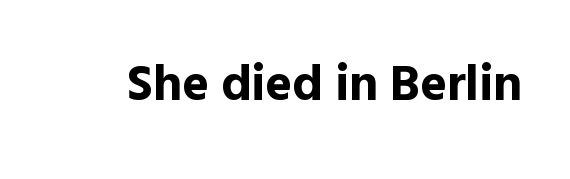
The image shows 50 px bold sans-serif type, upright; set normal letter spacing, not underlined; a medium x-height.
